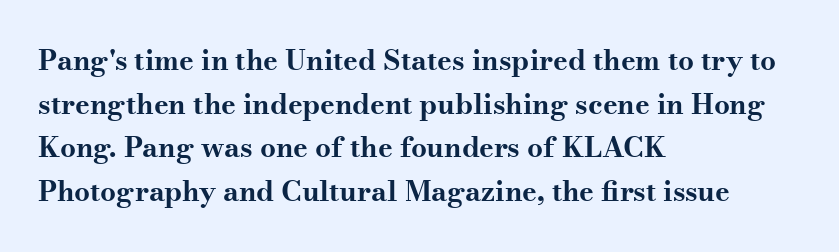
Q: Is the text bold? A: Yes.
Q: Is the text italic (slanted)? A: No, it is upright.
Q: Is the typeface a serif or a sans-serif typeface? A: Serif.
Q: Is the text underlined? A: No.
Q: How is the paragraph aligned? A: Left-aligned.
Q: Is the spacing between letters normal or unusually wide? A: Normal.
Q: Is the spacing between lines tight, normal or loose? A: Normal.
Q: Width (condensed, normal, or wide)? A: Wide.
Q: Stroke contrast? A: Medium.
Q: x-height? A: Small.
Q: Monospaced? A: No.
